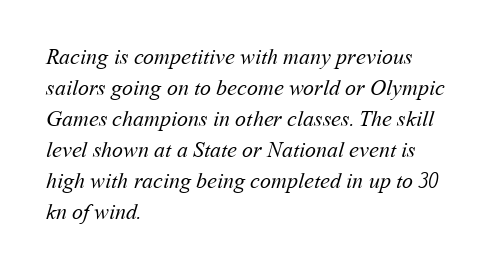
No word sits above an underline. Words appear dense and cohesive because spacing is normal. The ragged edge is on the right, which tells us the setting is flush left. If you measured baseline to baseline, you'd find a middling distance.
